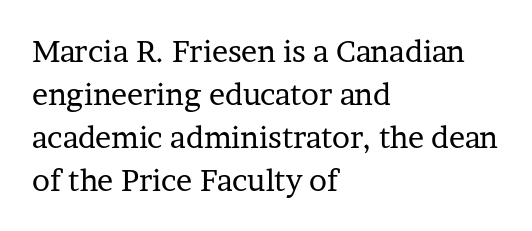
Q: Is the text bold? A: No.
Q: Is the text italic (slanted)? A: No, it is upright.
Q: Is the typeface a serif or a sans-serif typeface? A: Serif.
Q: Is the text underlined? A: No.
Q: How is the paragraph aligned? A: Left-aligned.
Q: Is the spacing between letters normal or unusually wide? A: Normal.
Q: Is the spacing between lines tight, normal or loose? A: Normal.
Q: Width (condensed, normal, or wide)? A: Normal.
Q: Stroke contrast? A: Low.
Q: x-height? A: Medium.
Q: Monospaced? A: No.
